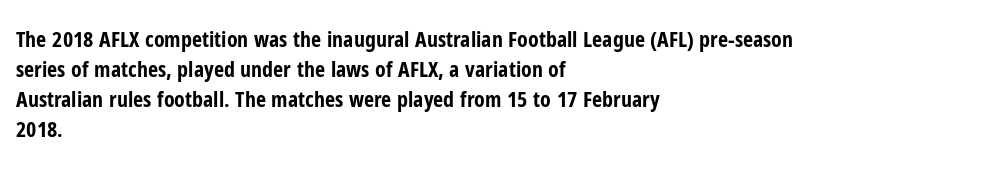
{"italic": "no", "bold": "yes", "underline": "no", "align": "left", "line_spacing": "normal", "line_spacing_ratio": 1.37, "letter_spacing": "normal", "letter_spacing_em": 0.0, "glyph_px": 22}
